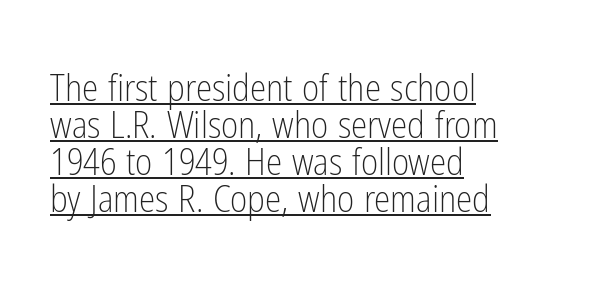
Closely set lines give the paragraph a compact silhouette. Words appear dense and cohesive because spacing is normal. The letters stand upright; this is a roman face. The font is comparable to plain body text, perhaps lighter. The compositor pushed each line to the left boundary.
